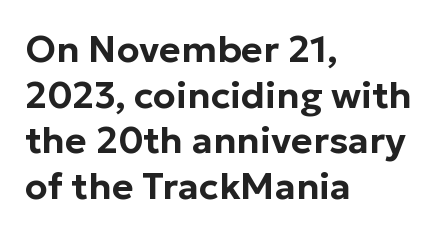
{"serif": "no", "italic": "no", "width": "normal", "stroke_contrast": "low", "x_height": "medium", "monospaced": "no", "underline": "no", "align": "left", "line_spacing_ratio": 1.23, "letter_spacing": "normal", "letter_spacing_em": 0.0, "glyph_px": 37}
